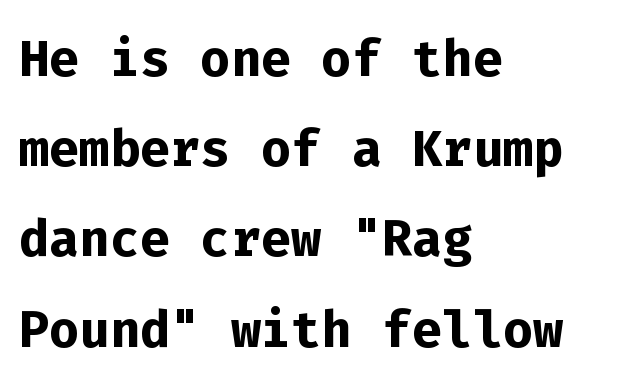
{"serif": "no", "italic": "no", "bold": "yes", "weight": "semibold", "width": "normal", "stroke_contrast": "low", "x_height": "medium", "monospaced": "yes", "underline": "no", "align": "left", "line_spacing": "normal", "line_spacing_ratio": 1.27, "letter_spacing": "normal", "letter_spacing_em": 0.0, "glyph_px": 71}
